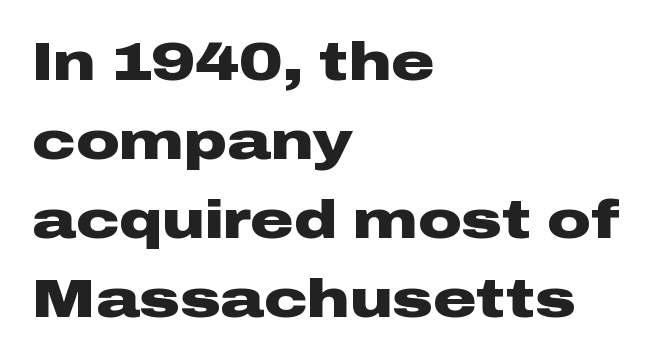
{"serif": "no", "italic": "no", "bold": "yes", "weight": "heavy", "width": "wide", "stroke_contrast": "low", "x_height": "medium", "monospaced": "no", "underline": "no", "align": "left", "line_spacing": "normal", "line_spacing_ratio": 1.46, "letter_spacing": "normal", "letter_spacing_em": 0.0, "glyph_px": 54}
